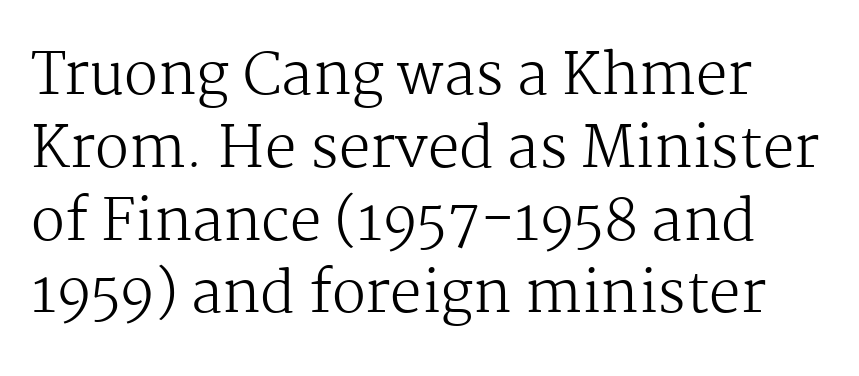
Q: Is the text bold? A: No.
Q: Is the text italic (slanted)? A: No, it is upright.
Q: Is the typeface a serif or a sans-serif typeface? A: Serif.
Q: Is the text underlined? A: No.
Q: Is the spacing between letters normal or unusually wide? A: Normal.
Q: Is the spacing between lines tight, normal or loose? A: Normal.
Q: Width (condensed, normal, or wide)? A: Normal.
Q: Stroke contrast? A: Medium.
Q: x-height? A: Medium.
Q: Monospaced? A: No.
